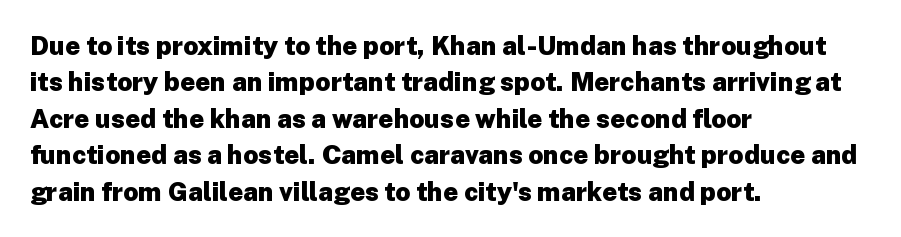
Q: Is the text bold? A: Yes.
Q: Is the text italic (slanted)? A: No, it is upright.
Q: Is the text underlined? A: No.
Q: How is the paragraph aligned? A: Left-aligned.
Q: Is the spacing between letters normal or unusually wide? A: Normal.
Q: Is the spacing between lines tight, normal or loose? A: Normal.
